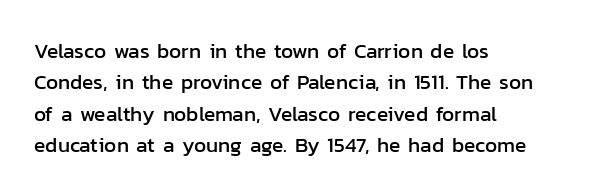
The image shows 21 px text type, upright; set left-aligned, normal line spacing (1.5x), normal letter spacing, not underlined.
